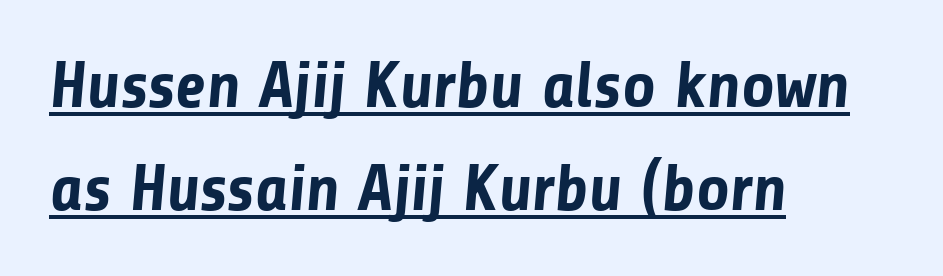
In CSS terms this would be text-align: left. I'd describe the lettering as bold — thick and assertive. This rendering leaves character spacing at its baseline value. The letters advance in unequal steps, a hallmark of proportional type. Does the leading feel generous? No, just average. Grotesque or geometric, the face here clearly has no serifs.
